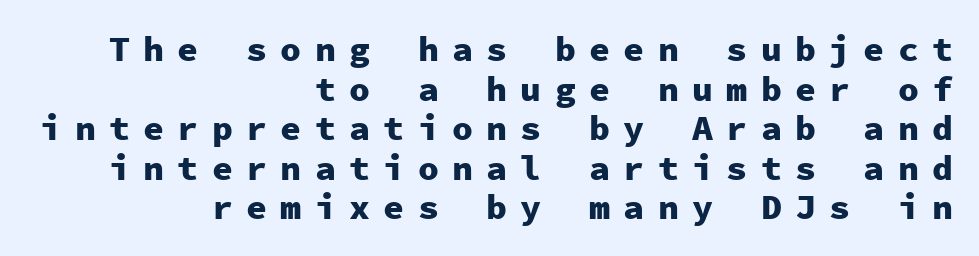
The image shows 35 px heavy sans-serif type, upright, monospaced; set right-aligned, tight line spacing (1.13x), unusually wide letter spacing (+0.38 em), not underlined; low stroke contrast and a medium x-height.
